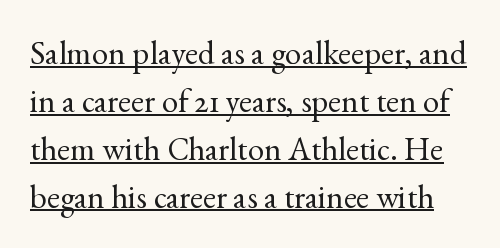
Style check: upright. There is no visible air inserted between adjacent glyphs. The rendered words wear a rule along their underside. The letters carry serifs — small finishing strokes at the ends of their stems. A quiet, ordinary-to-light weight characterises the typeface. Leading: standard.
